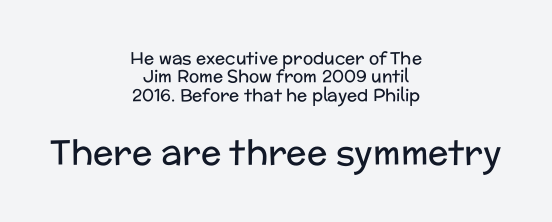
Q: Is the text bold? A: No.
Q: Is the text italic (slanted)? A: No, it is upright.
Q: Is the typeface a serif or a sans-serif typeface? A: Sans-serif.
Q: Is the text underlined? A: No.
Q: How is the paragraph aligned? A: Centered.
Q: Is the spacing between letters normal or unusually wide? A: Normal.
Q: Is the spacing between lines tight, normal or loose? A: Tight.
Q: Which block of text is set in a larger size, the first (top) or the second (bottom)? A: The second (bottom) one.
Q: Width (condensed, normal, or wide)? A: Normal.
Q: Stroke contrast? A: Low.
Q: x-height? A: Medium.
Q: Monospaced? A: No.
